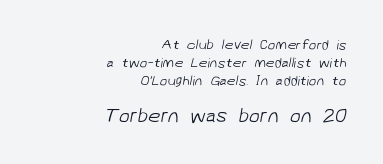
Horizontally, the lines are justified to the trailing edge only. Compared with typical paragraphs, the rows here are spaced about the same. The block sitting lower on the canvas is the one with enlarged characters. Descenders are the only things crossing below the line. Each word holds together tightly as a unit, with standard inter-letter gaps.
